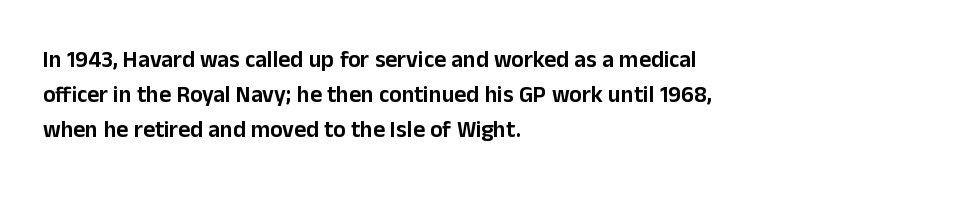
Q: Is the text italic (slanted)? A: No, it is upright.
Q: Is the text underlined? A: No.
Q: How is the paragraph aligned? A: Left-aligned.
Q: Is the spacing between letters normal or unusually wide? A: Normal.
Q: Is the spacing between lines tight, normal or loose? A: Normal.
